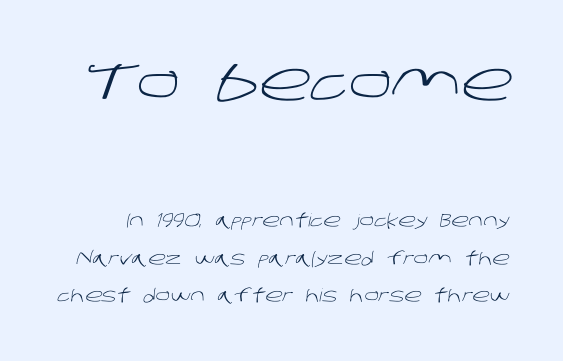
The image shows 54 px light sans-serif type; set loose line spacing (2.09x), normal letter spacing, not underlined; the first (top) block is 3.0x larger; low stroke contrast and a large x-height.
